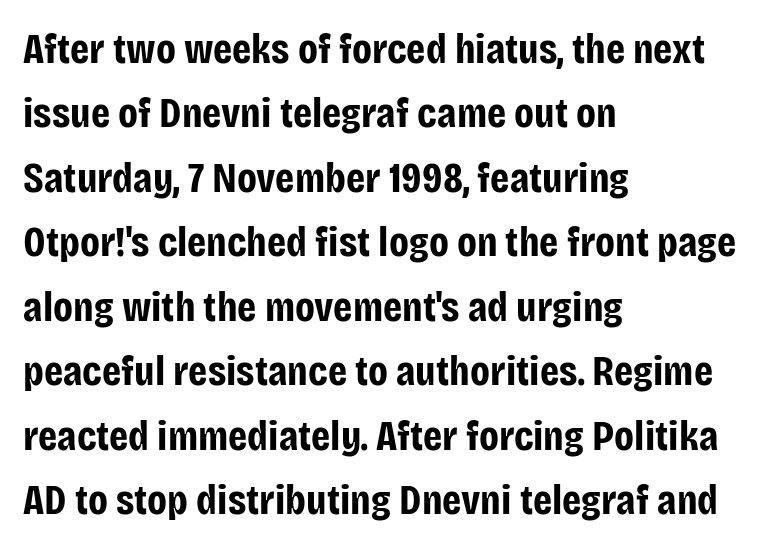
{"serif": "no", "italic": "no", "bold": "yes", "weight": "bold", "width": "condensed", "stroke_contrast": "low", "x_height": "large", "monospaced": "no", "underline": "no", "align": "left", "line_spacing": "normal", "line_spacing_ratio": 1.5, "letter_spacing": "normal", "letter_spacing_em": 0.0, "glyph_px": 43}
